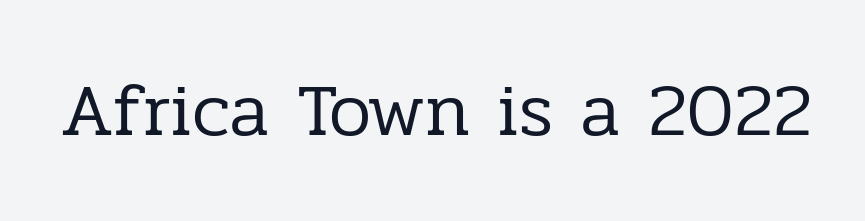
Does the lettering tilt? It doesn't — this is upright. Think standard paragraph weight, or any step lighter than that. Note the varied advance widths — an 'i' is clearly narrower than an 'm'. Quick note: underline off.
